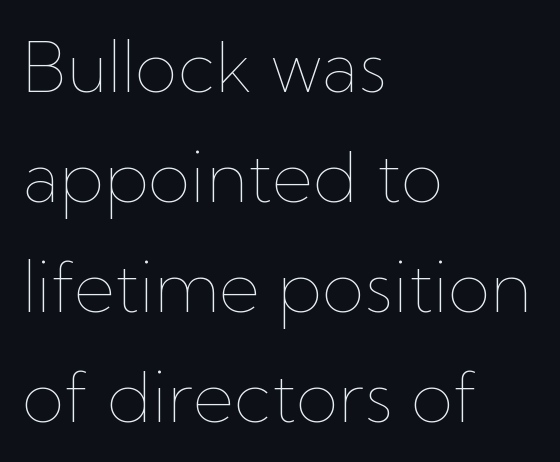
Q: Is the text bold? A: No.
Q: Is the text italic (slanted)? A: No, it is upright.
Q: Is the text underlined? A: No.
Q: How is the paragraph aligned? A: Left-aligned.
Q: Is the spacing between letters normal or unusually wide? A: Normal.
Q: Is the spacing between lines tight, normal or loose? A: Normal.
Q: Width (condensed, normal, or wide)? A: Normal.
Q: Stroke contrast? A: Low.
Q: x-height? A: Medium.
Q: Monospaced? A: No.
